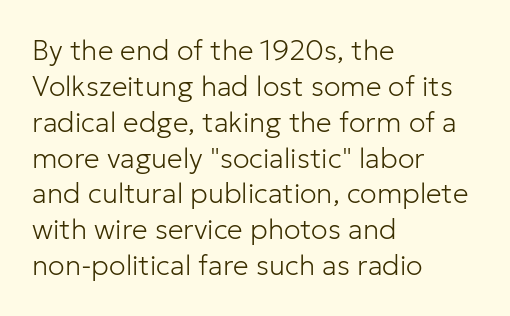
The image shows 28 px light sans-serif type, upright; set left-aligned, normal line spacing (1.28x), normal letter spacing, not underlined; low stroke contrast and a medium x-height.
